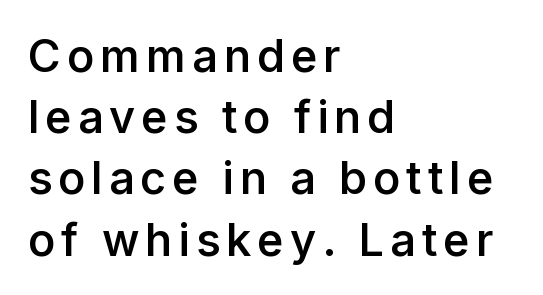
Q: Is the text bold? A: Semi-bold.
Q: Is the text italic (slanted)? A: No, it is upright.
Q: Is the typeface a serif or a sans-serif typeface? A: Sans-serif.
Q: Is the text underlined? A: No.
Q: How is the paragraph aligned? A: Left-aligned.
Q: Is the spacing between lines tight, normal or loose? A: Normal.
Q: Width (condensed, normal, or wide)? A: Normal.
Q: Stroke contrast? A: Low.
Q: x-height? A: Medium.
Q: Monospaced? A: No.
